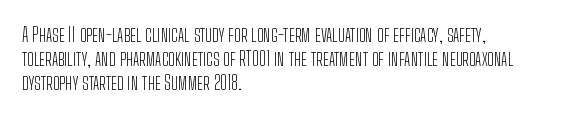
The image shows 20 px text type, upright; set left-aligned, line spacing 1.2x, normal letter spacing, not underlined.
